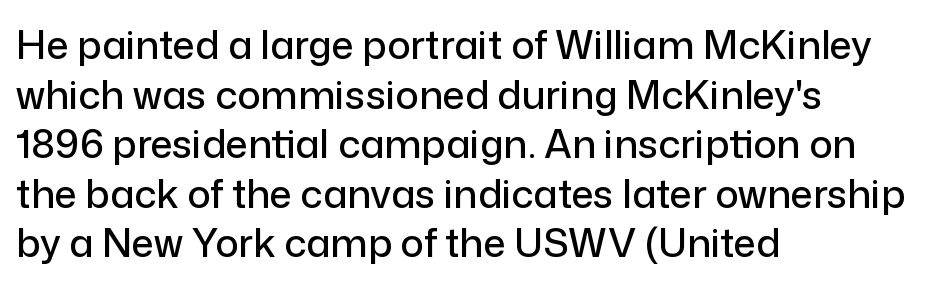
{"serif": "no", "italic": "no", "width": "normal", "stroke_contrast": "low", "x_height": "medium", "monospaced": "no", "underline": "no", "align": "left", "line_spacing": "normal", "line_spacing_ratio": 1.27, "letter_spacing": "normal", "letter_spacing_em": 0.0, "glyph_px": 39}
